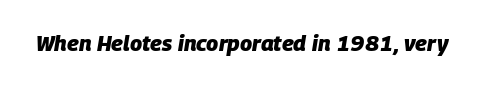
Q: Is the text bold? A: Yes.
Q: Is the text italic (slanted)? A: Yes, it leans right by about 9 degrees.
Q: Is the text underlined? A: No.
Q: Is the spacing between letters normal or unusually wide? A: Normal.
